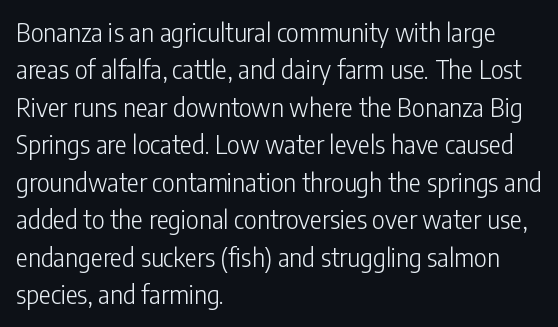
The image shows 25 px text type, upright; set left-aligned, normal line spacing (1.5x), normal letter spacing, not underlined.
